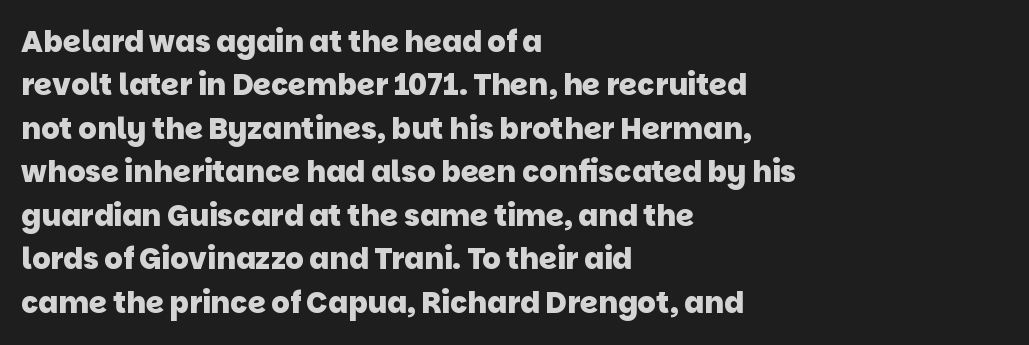
The image shows 29 px heavy sans-serif type; set left-aligned, normal line spacing (1.5x), normal letter spacing, not underlined; low stroke contrast and a large x-height.
